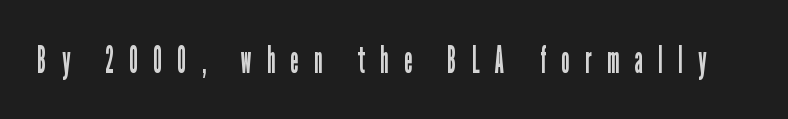
{"serif": "no", "italic": "no", "bold": "no", "weight": "regular", "width": "condensed", "stroke_contrast": "low", "x_height": "medium", "monospaced": "no", "underline": "no", "letter_spacing": "wide", "letter_spacing_em": 0.42, "glyph_px": 37}
